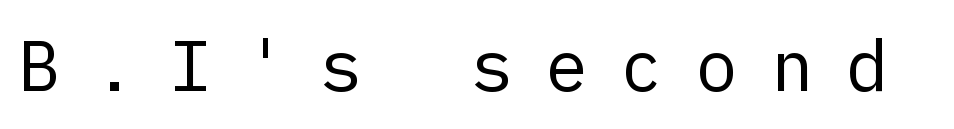
The image shows 71 px regular-weight sans-serif type, upright; set unusually wide letter spacing (+0.46 em), not underlined; low stroke contrast and a medium x-height.
